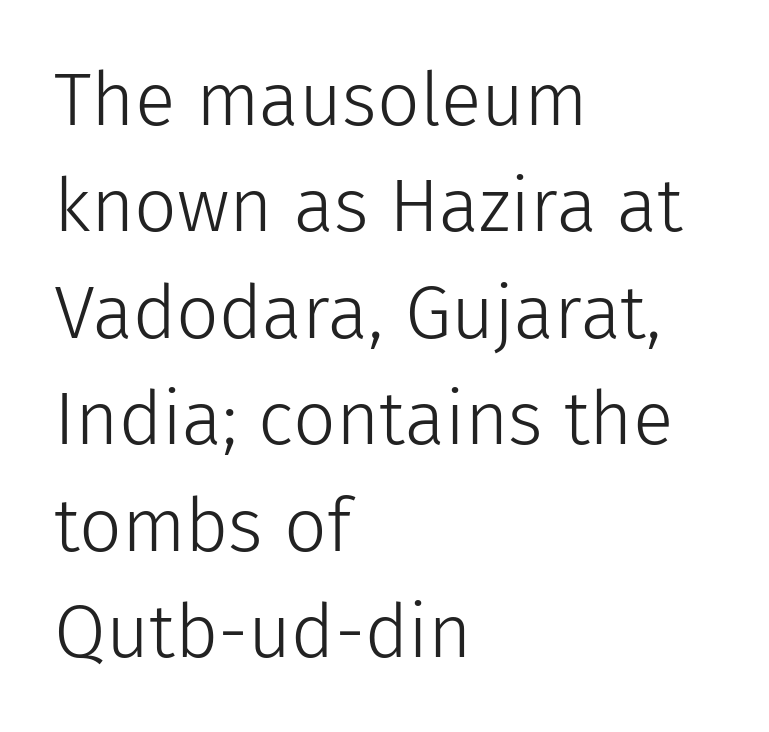
The image shows 75 px light sans-serif type, upright; set left-aligned, normal line spacing (1.42x), normal letter spacing, not underlined; low stroke contrast and a medium x-height.
